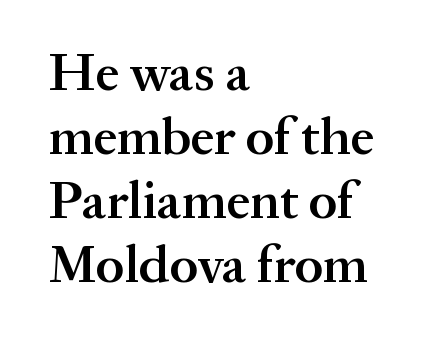
The image shows 53 px semibold serif type, upright; set left-aligned, line spacing 1.21x, normal letter spacing, not underlined; medium stroke contrast and a medium x-height.
